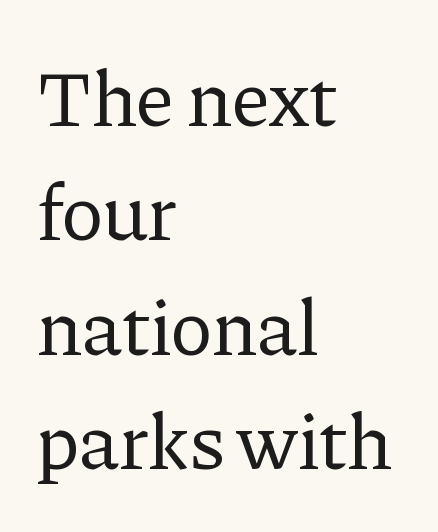
{"serif": "yes", "italic": "no", "bold": "no", "weight": "regular", "width": "normal", "stroke_contrast": "low", "x_height": "medium", "monospaced": "no", "underline": "no", "align": "left", "line_spacing": "normal", "line_spacing_ratio": 1.43, "letter_spacing": "normal", "letter_spacing_em": 0.0, "glyph_px": 80}
